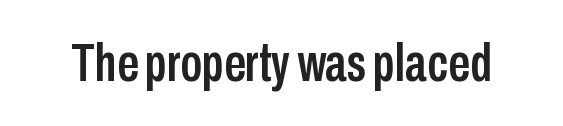
{"serif": "no", "italic": "no", "width": "condensed", "stroke_contrast": "low", "x_height": "medium", "monospaced": "no", "underline": "no", "letter_spacing": "normal", "letter_spacing_em": 0.0, "glyph_px": 54}
